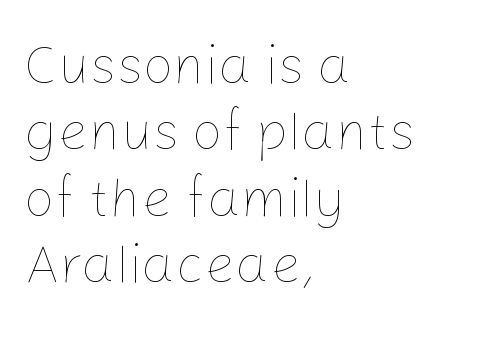
The image shows 54 px thin type, upright; set left-aligned, line spacing 1.23x, normal letter spacing, not underlined; low stroke contrast and a medium x-height.
